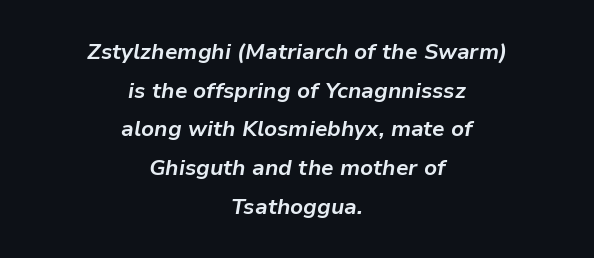
{"italic": "yes", "lean": "right", "slant_degrees": 9, "bold": "yes", "underline": "no", "align": "center", "line_spacing_ratio": 1.76, "letter_spacing": "normal", "letter_spacing_em": 0.0, "glyph_px": 22}
